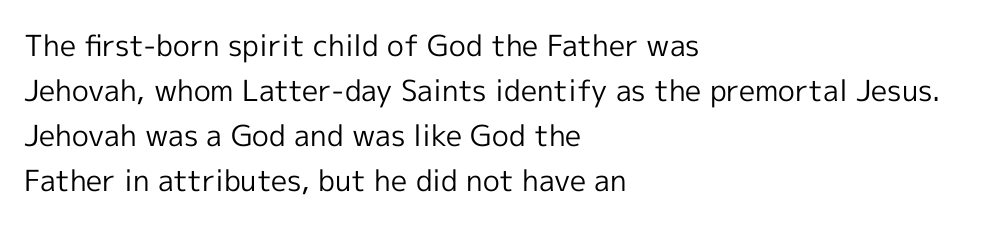
The image shows 29 px regular-weight sans-serif type, upright; set left-aligned, normal line spacing (1.55x), normal letter spacing, not underlined; a medium x-height.
